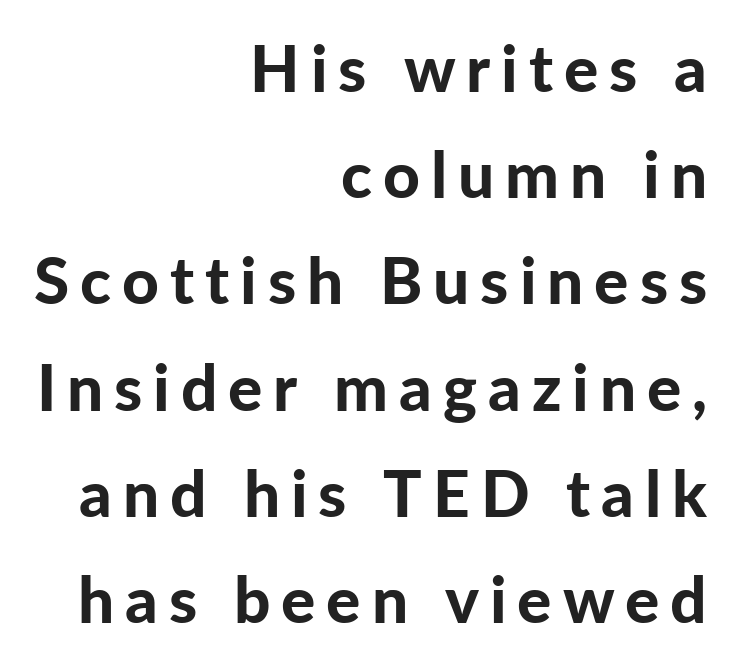
The image shows 64 px bold sans-serif type, upright; set right-aligned, normal line spacing (1.66x), not underlined; low stroke contrast and a medium x-height.
